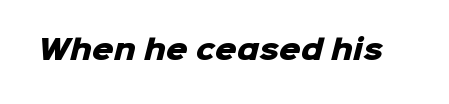
{"bold": "yes", "underline": "no", "letter_spacing": "normal", "letter_spacing_em": 0.0, "glyph_px": 27}
